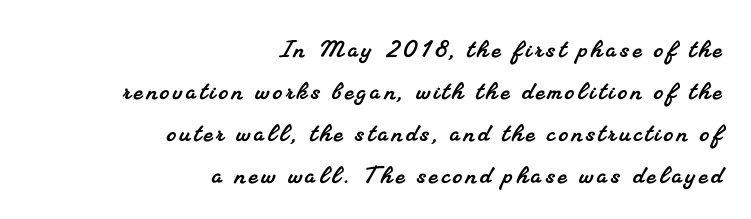
Q: Is the typeface a serif or a sans-serif typeface? A: Serif.
Q: Is the text underlined? A: No.
Q: How is the paragraph aligned? A: Right-aligned.
Q: Is the spacing between lines tight, normal or loose? A: Normal.
Q: Width (condensed, normal, or wide)? A: Normal.
Q: Stroke contrast? A: Medium.
Q: x-height? A: Small.
Q: Monospaced? A: No.
